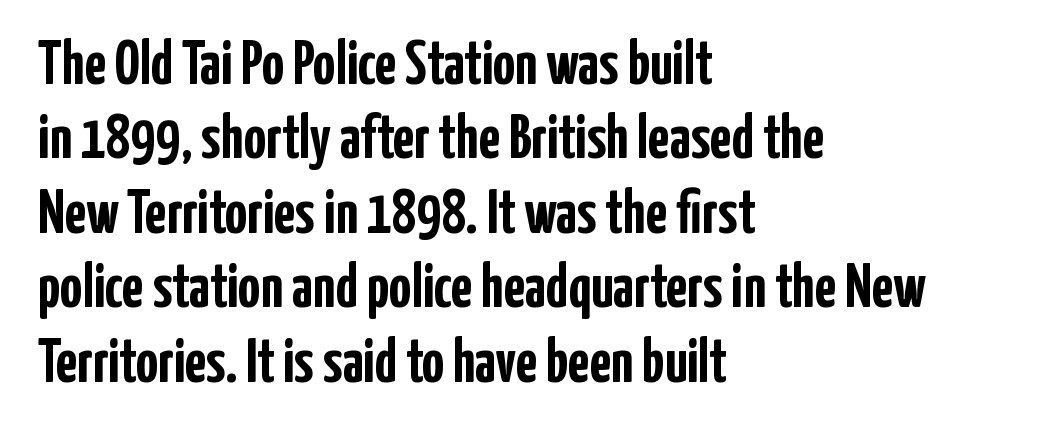
Note the varied advance widths — an 'i' is clearly narrower than an 'm'. Underlining? Definitely not there. Glyph-to-glyph distance matches everyday printed text. Typographic density is high because the face is bold. Ascenders rise straight up at ninety degrees. Letterform terminals end flat and unadorned throughout the passage.
